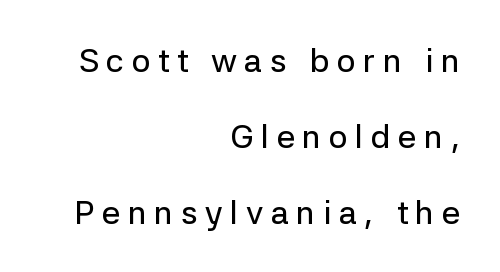
Q: Is the text italic (slanted)? A: No, it is upright.
Q: Is the typeface a serif or a sans-serif typeface? A: Sans-serif.
Q: Is the text underlined? A: No.
Q: How is the paragraph aligned? A: Right-aligned.
Q: Is the spacing between letters normal or unusually wide? A: Unusually wide.
Q: Is the spacing between lines tight, normal or loose? A: Loose.
Q: Width (condensed, normal, or wide)? A: Normal.
Q: Stroke contrast? A: Low.
Q: x-height? A: Medium.
Q: Monospaced? A: No.
